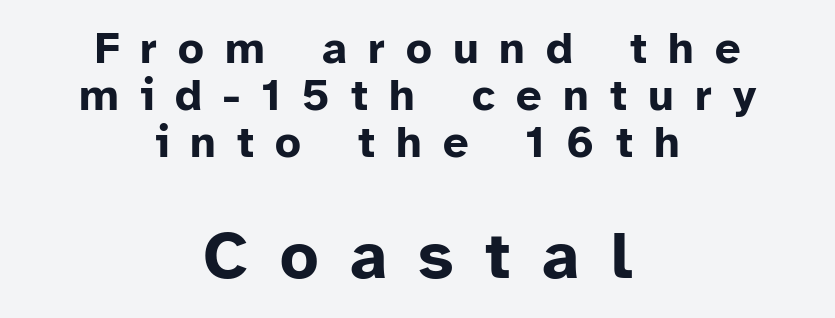
The image shows 67 px bold sans-serif type, upright; set centered, tight line spacing (1.04x), unusually wide letter spacing (+0.47 em), not underlined; the second (bottom) block is 1.49x larger; low stroke contrast and a medium x-height.
